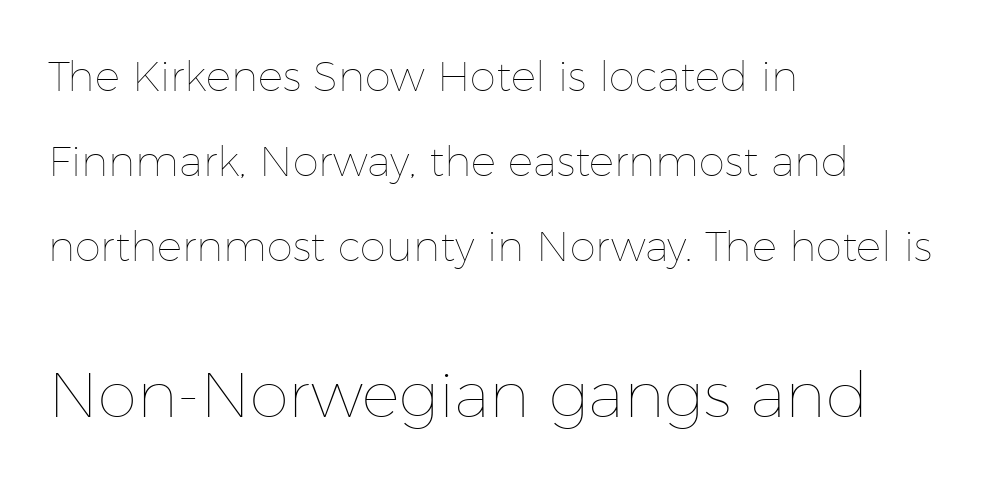
Q: Is the text bold? A: No.
Q: Is the text italic (slanted)? A: No, it is upright.
Q: Is the text underlined? A: No.
Q: How is the paragraph aligned? A: Left-aligned.
Q: Is the spacing between letters normal or unusually wide? A: Normal.
Q: Is the spacing between lines tight, normal or loose? A: Loose.
Q: Which block of text is set in a larger size, the first (top) or the second (bottom)? A: The second (bottom) one.
Q: Width (condensed, normal, or wide)? A: Normal.
Q: Stroke contrast? A: Low.
Q: x-height? A: Medium.
Q: Monospaced? A: No.
